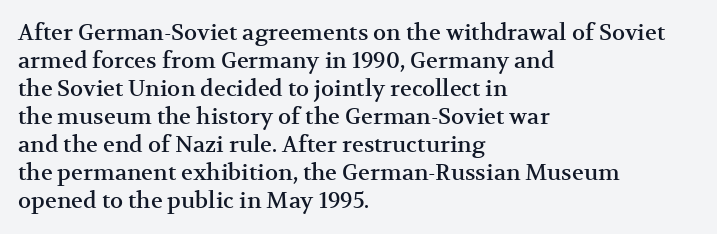
Q: Is the text italic (slanted)? A: No, it is upright.
Q: Is the text underlined? A: No.
Q: How is the paragraph aligned? A: Left-aligned.
Q: Is the spacing between letters normal or unusually wide? A: Normal.
Q: Is the spacing between lines tight, normal or loose? A: Normal.
